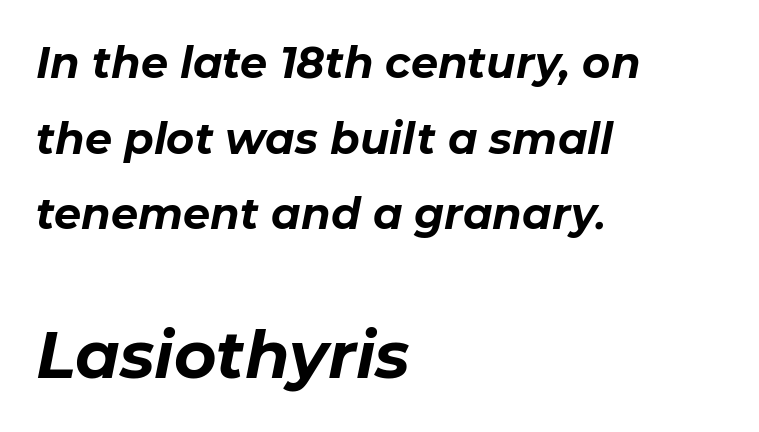
Q: Is the text bold? A: Yes.
Q: Is the text italic (slanted)? A: Yes, it leans right by about 11 degrees.
Q: Is the text underlined? A: No.
Q: How is the paragraph aligned? A: Left-aligned.
Q: Is the spacing between letters normal or unusually wide? A: Normal.
Q: Which block of text is set in a larger size, the first (top) or the second (bottom)? A: The second (bottom) one.
Q: Width (condensed, normal, or wide)? A: Normal.
Q: Stroke contrast? A: Low.
Q: x-height? A: Medium.
Q: Monospaced? A: No.
